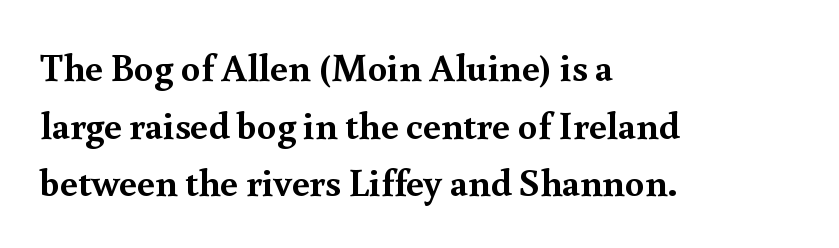
The image shows 39 px semibold serif type, upright; set left-aligned, normal line spacing (1.48x), normal letter spacing, not underlined; a small x-height.
